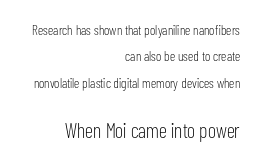
This reads as an unemphasized weight, regular at the heaviest. The more generous point size was reserved for the lower chunk. Is there any slant? The stems are plumb. Nobody touched the tracking dial on this one. Layout note: lines flush right. Beneath every word, the page is bare.
